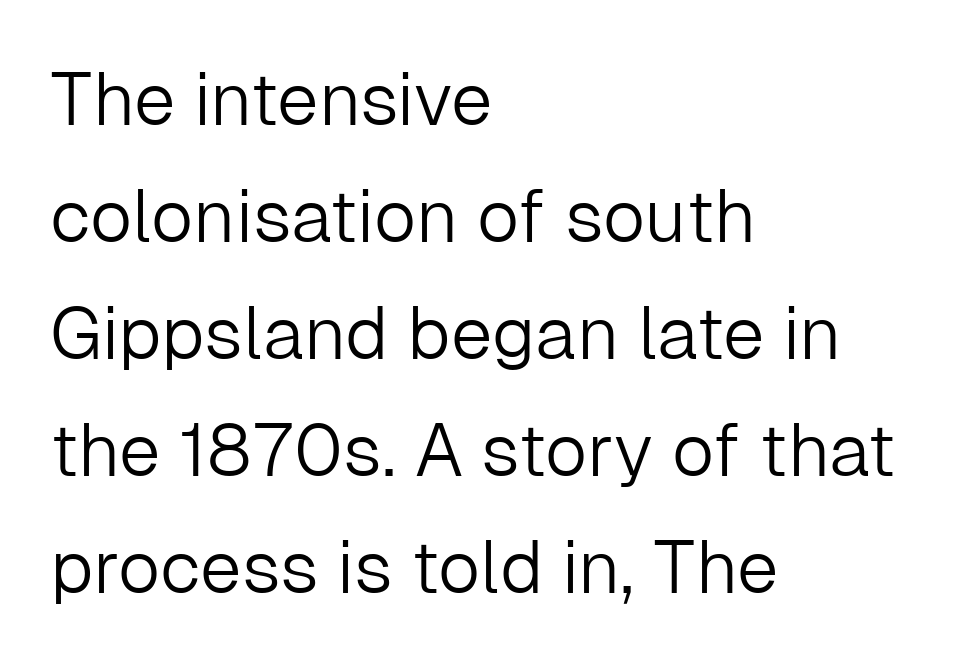
The image shows 74 px light sans-serif type, upright; set left-aligned, normal line spacing (1.58x), normal letter spacing, not underlined; low stroke contrast and a medium x-height.
